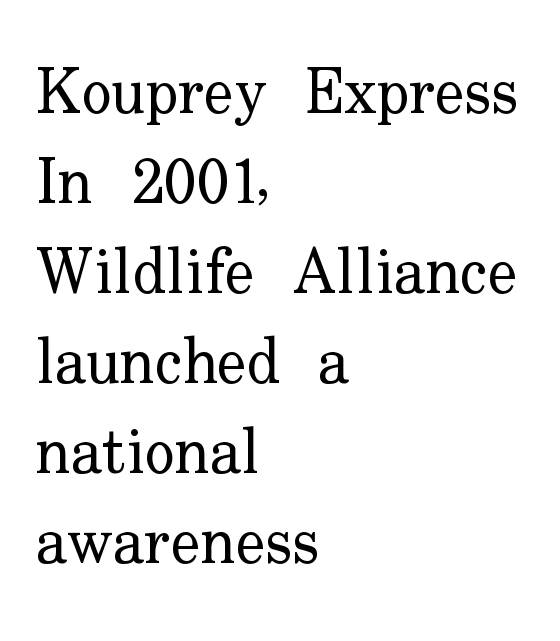
The typesetter chose a ragged-right arrangement here. Quick note: underline off. The letterforms sit shoulder to shoulder at normal distance. The characters display serif detailing at their extremities. The letterforms sit at book weight or below.
